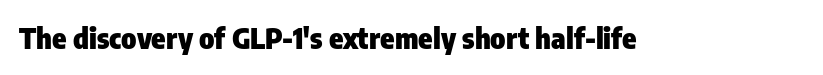
Q: Is the text bold? A: Yes.
Q: Is the text italic (slanted)? A: No, it is upright.
Q: Is the typeface a serif or a sans-serif typeface? A: Sans-serif.
Q: Is the text underlined? A: No.
Q: Is the spacing between letters normal or unusually wide? A: Normal.
Q: Width (condensed, normal, or wide)? A: Condensed.
Q: Stroke contrast? A: Low.
Q: x-height? A: Medium.
Q: Monospaced? A: No.
